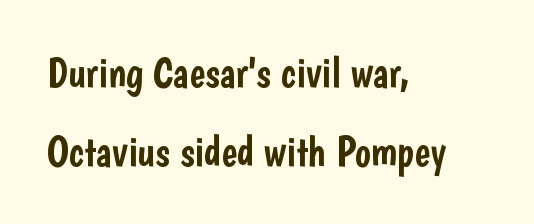
Q: Is the text italic (slanted)? A: No, it is upright.
Q: Is the typeface a serif or a sans-serif typeface? A: Sans-serif.
Q: Is the text underlined? A: No.
Q: How is the paragraph aligned? A: Left-aligned.
Q: Is the spacing between letters normal or unusually wide? A: Normal.
Q: Width (condensed, normal, or wide)? A: Condensed.
Q: Stroke contrast? A: Low.
Q: x-height? A: Medium.
Q: Monospaced? A: No.
